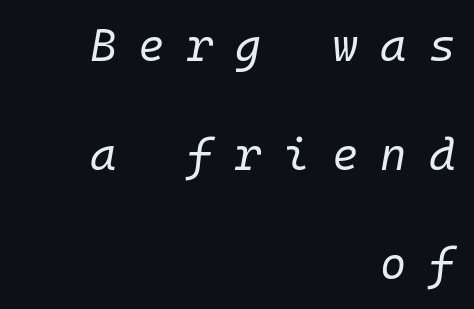
Anything drawn beneath the words? Only blank space. Do the characters align in a grid? Yes, the font is monospaced. Each line ends at the same right margin while the left side varies. Spacing between characters has been opened up far beyond the box default. These lines were composed using italics. Horizontal bands of white between lines are thick stripes.
